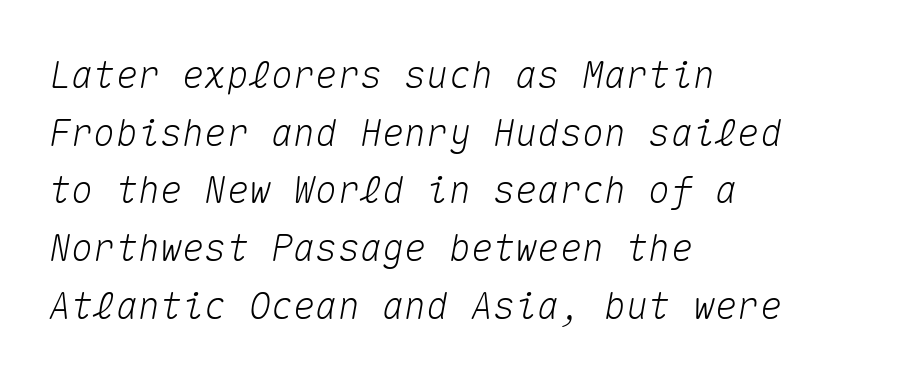
The image shows 37 px text type, italic (leaning right), monospaced; set left-aligned, normal line spacing (1.56x), normal letter spacing, not underlined; medium stroke contrast and a medium x-height.
